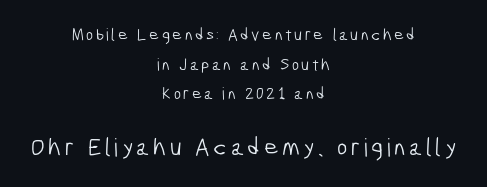
The second block has been scaled up relative to the first. Nobody drew a line under any word here. Short and long lines alike share a common midpoint. Is this a heavy cut? Hardly; it is regular or lighter.
